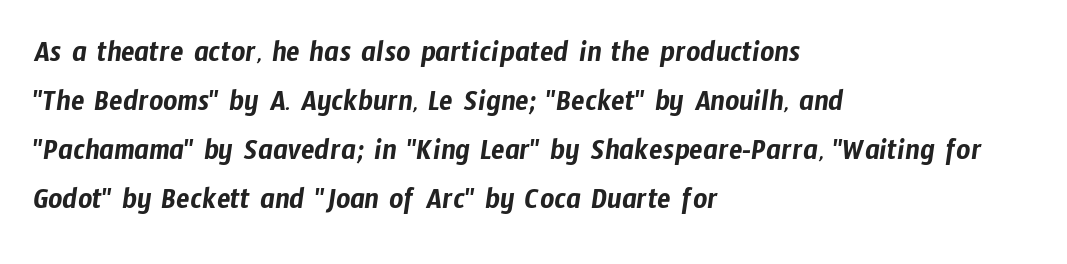
Q: Is the typeface a serif or a sans-serif typeface? A: Sans-serif.
Q: Is the text underlined? A: No.
Q: How is the paragraph aligned? A: Left-aligned.
Q: Is the spacing between letters normal or unusually wide? A: Normal.
Q: Is the spacing between lines tight, normal or loose? A: Normal.
Q: Width (condensed, normal, or wide)? A: Condensed.
Q: Stroke contrast? A: Low.
Q: x-height? A: Medium.
Q: Monospaced? A: No.
